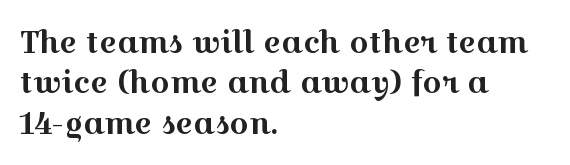
The image shows 30 px wide serif type, upright; set left-aligned, normal line spacing (1.35x), normal letter spacing, not underlined; a medium x-height.
